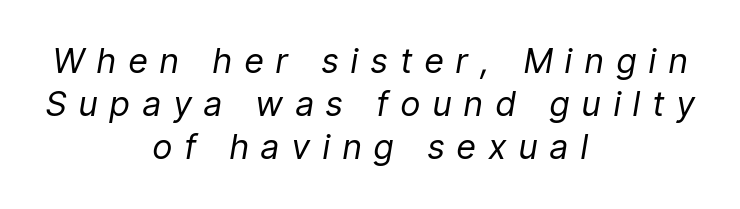
A typesetter would call this proportional, since set widths differ per character. Compared with a flush-left layout, this one balances lines on the center instead. No letter is thick-stroked: the sample isn't bold. Clear beneath every line of the passage. Leading matches the norm, producing a regular column.
